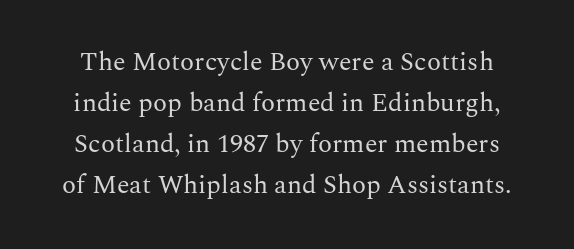
The image shows 26 px text type, upright; set normal line spacing (1.58x), normal letter spacing, not underlined.
